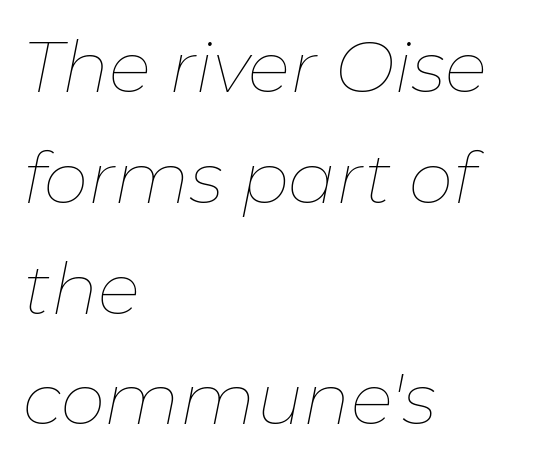
Q: Is the text bold? A: No.
Q: Is the text italic (slanted)? A: Yes, it leans right by about 11 degrees.
Q: Is the text underlined? A: No.
Q: How is the paragraph aligned? A: Left-aligned.
Q: Is the spacing between letters normal or unusually wide? A: Normal.
Q: Is the spacing between lines tight, normal or loose? A: Normal.
Q: Width (condensed, normal, or wide)? A: Normal.
Q: Stroke contrast? A: Low.
Q: x-height? A: Medium.
Q: Monospaced? A: No.
